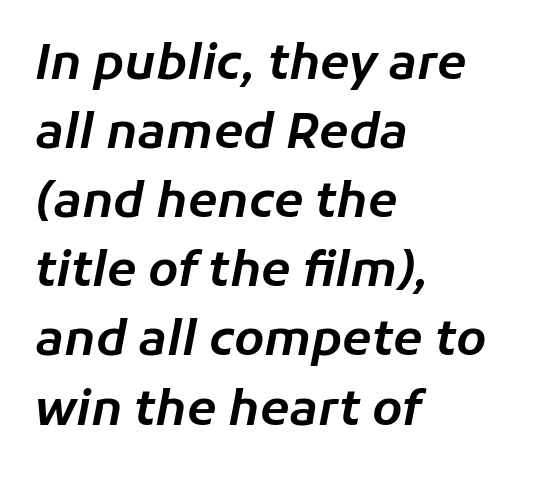
Q: Is the text italic (slanted)? A: Yes, it leans right by about 11 degrees.
Q: Is the text underlined? A: No.
Q: How is the paragraph aligned? A: Left-aligned.
Q: Is the spacing between letters normal or unusually wide? A: Normal.
Q: Is the spacing between lines tight, normal or loose? A: Normal.
Q: Width (condensed, normal, or wide)? A: Normal.
Q: Stroke contrast? A: Low.
Q: x-height? A: Medium.
Q: Monospaced? A: No.
